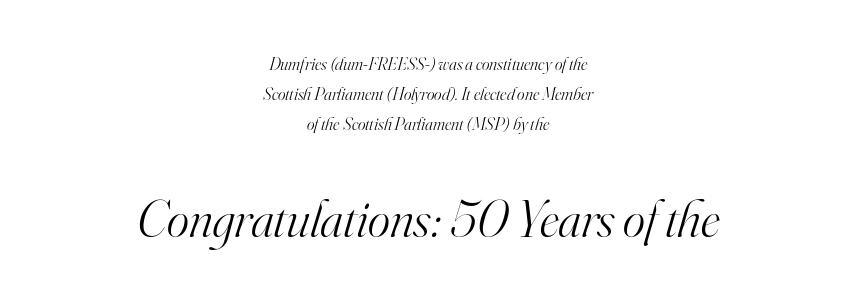
Q: Is the text bold? A: No.
Q: Is the text italic (slanted)? A: Yes, it leans right by about 16 degrees.
Q: Is the typeface a serif or a sans-serif typeface? A: Serif.
Q: Is the text underlined? A: No.
Q: How is the paragraph aligned? A: Centered.
Q: Is the spacing between letters normal or unusually wide? A: Normal.
Q: Is the spacing between lines tight, normal or loose? A: Normal.
Q: Which block of text is set in a larger size, the first (top) or the second (bottom)? A: The second (bottom) one.
Q: Width (condensed, normal, or wide)? A: Normal.
Q: Stroke contrast? A: High.
Q: x-height? A: Small.
Q: Monospaced? A: No.
